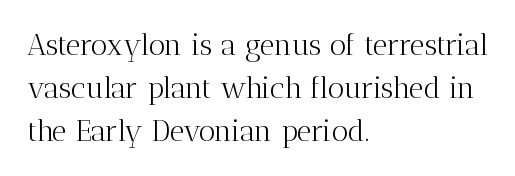
Here the glyphs are tracked normally, forming tight word shapes. Horizontally, the lines are justified to the leading edge only. The weight tops out at a normal text grade. A typesetter would call this proportional, since set widths differ per character.
